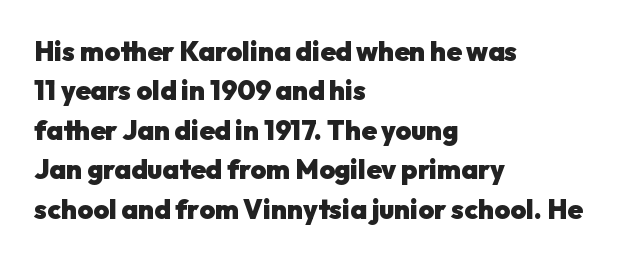
{"italic": "no", "bold": "yes", "underline": "no", "align": "left", "line_spacing": "normal", "line_spacing_ratio": 1.46, "letter_spacing": "normal", "letter_spacing_em": 0.0, "glyph_px": 27}
